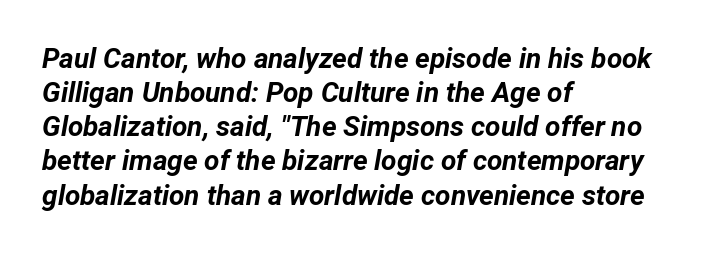
Is this a fixed-width face? No — the glyphs have proportional, varying widths. These words are printed bold, with thick strokes throughout. Is the type slanted? Yes — the strokes lean at a clear angle. The letterforms sit shoulder to shoulder at normal distance. The paragraph has a hard left edge and a soft right edge.
